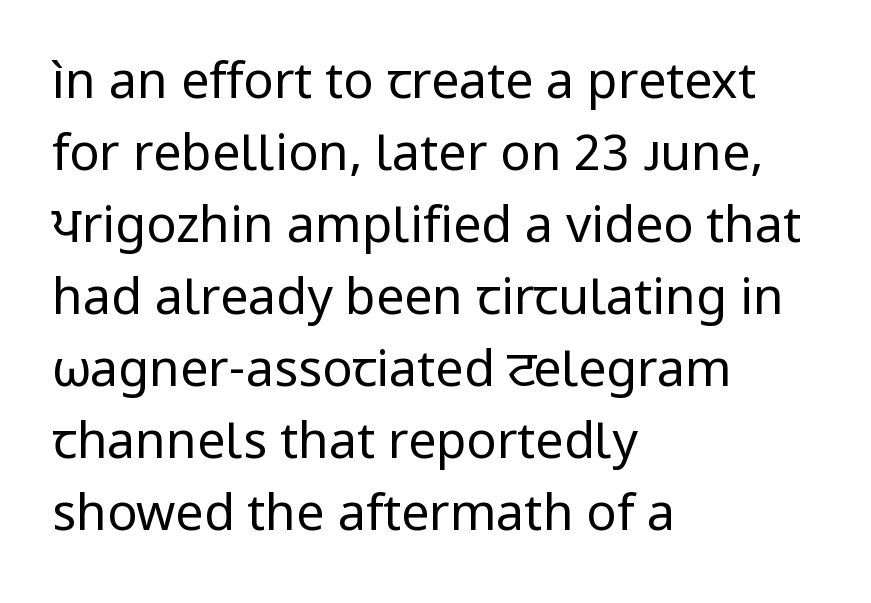
{"serif": "no", "italic": "no", "bold": "no", "weight": "regular", "width": "normal", "stroke_contrast": "low", "x_height": "medium", "monospaced": "no", "underline": "no", "align": "left", "line_spacing": "normal", "line_spacing_ratio": 1.44, "letter_spacing": "normal", "letter_spacing_em": 0.0, "glyph_px": 50}
